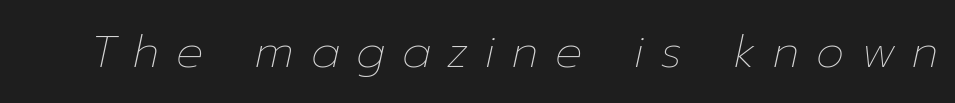
Q: Is the text bold? A: No.
Q: Is the text italic (slanted)? A: Yes, it leans right by about 12 degrees.
Q: Is the text underlined? A: No.
Q: Is the spacing between letters normal or unusually wide? A: Unusually wide.
Q: Width (condensed, normal, or wide)? A: Normal.
Q: Stroke contrast? A: Low.
Q: x-height? A: Medium.
Q: Monospaced? A: No.
